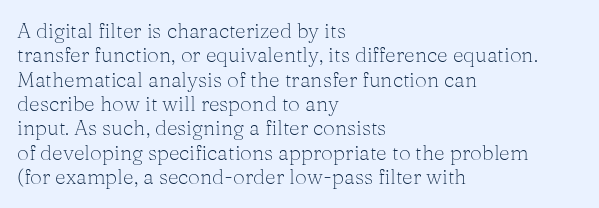
The passage is arranged the way most books set body copy — flush left. The passage shown is not bold in any degree. Is there any slant? The stems are plumb. Type without underlining. There is no visible air inserted between adjacent glyphs.
